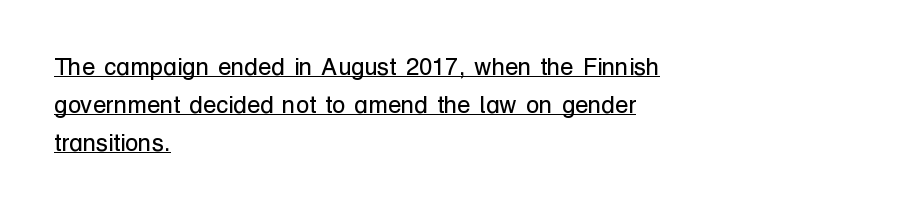
{"italic": "no", "bold": "no", "underline": "yes", "align": "left", "line_spacing": "normal", "line_spacing_ratio": 1.59, "letter_spacing": "normal", "letter_spacing_em": 0.0, "glyph_px": 24}
